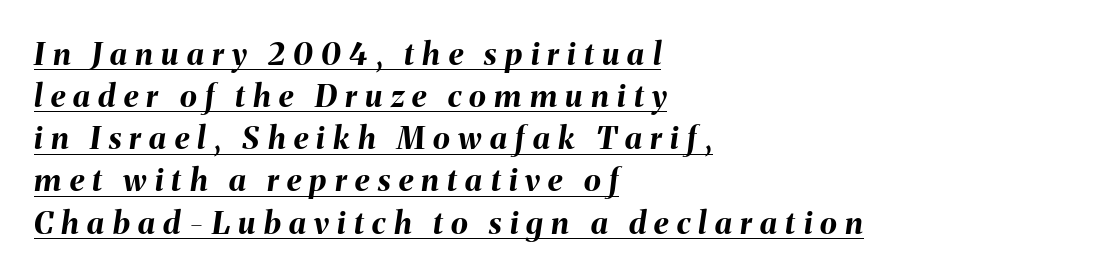
The image shows 31 px bold type, italic (leaning right); set left-aligned, normal line spacing (1.36x), unusually wide letter spacing (+0.27 em), underlined; medium stroke contrast and a medium x-height.
